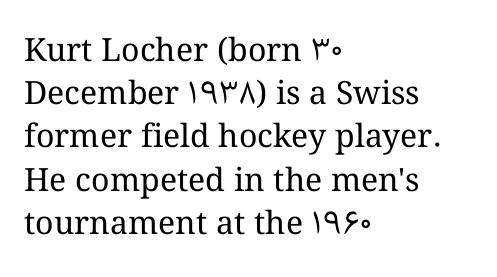
The image shows 32 px regular-weight type, upright; set left-aligned, normal line spacing (1.35x), normal letter spacing, not underlined; medium stroke contrast and a medium x-height.
